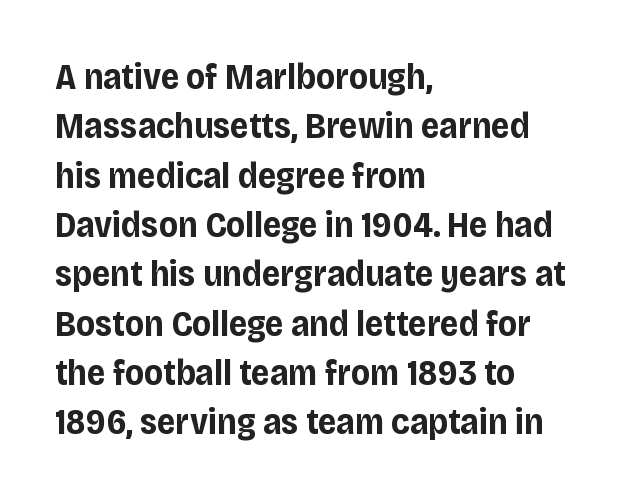
The image shows 36 px bold sans-serif type, upright; set left-aligned, normal line spacing (1.37x), normal letter spacing, not underlined; low stroke contrast and a large x-height.
